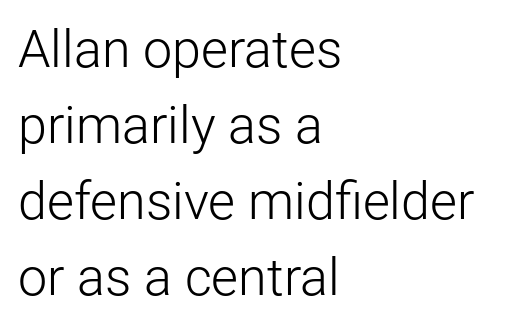
The typeface chosen for these lines omits serifs. No word sits above an underline. Do the characters align in a grid? No, the font is proportional. The block of text has a typical density, with ordinary space between rows.
